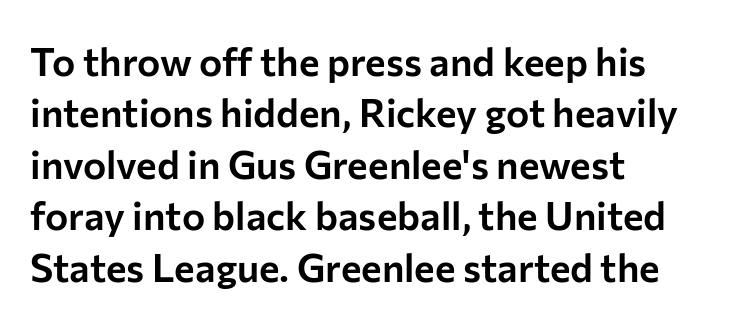
Classification — sans serif. Tracking here is standard; glyphs follow each other at the usual distance. The ragged edge is on the right, which tells us the setting is flush left. Check the space under the baseline: it is left empty.
